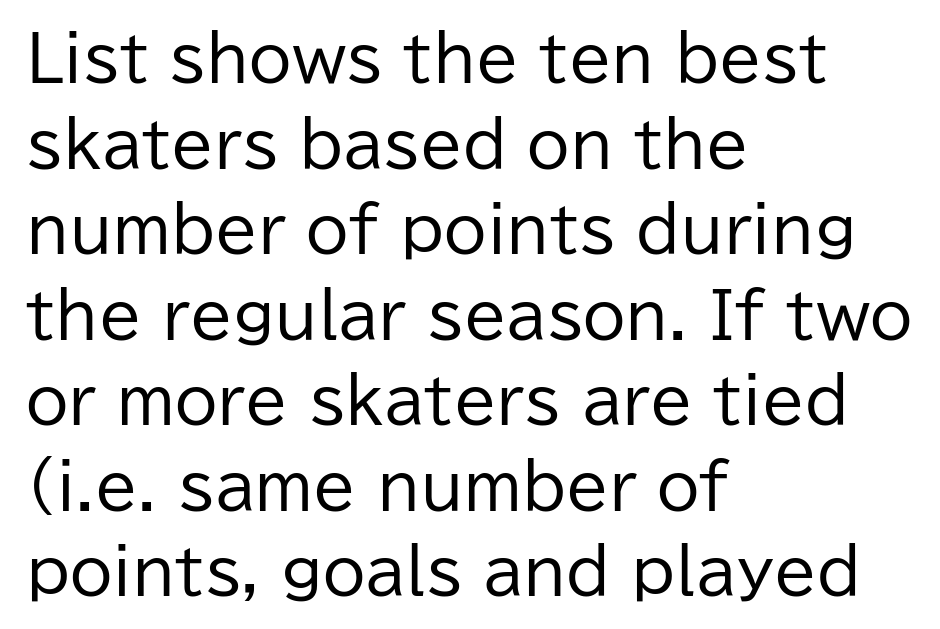
Q: Is the text bold? A: No.
Q: Is the text italic (slanted)? A: No, it is upright.
Q: Is the typeface a serif or a sans-serif typeface? A: Sans-serif.
Q: Is the text underlined? A: No.
Q: How is the paragraph aligned? A: Left-aligned.
Q: Is the spacing between letters normal or unusually wide? A: Normal.
Q: Is the spacing between lines tight, normal or loose? A: Normal.
Q: Width (condensed, normal, or wide)? A: Normal.
Q: Stroke contrast? A: Low.
Q: x-height? A: Medium.
Q: Monospaced? A: No.
